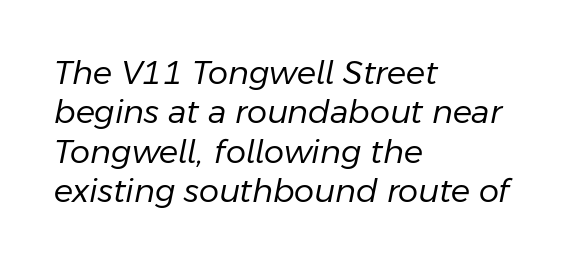
The lines are quadded left. The foot of each line stays bare and open. This rendering leaves character spacing at its baseline value. Emphasis-style slanted type is in use.
